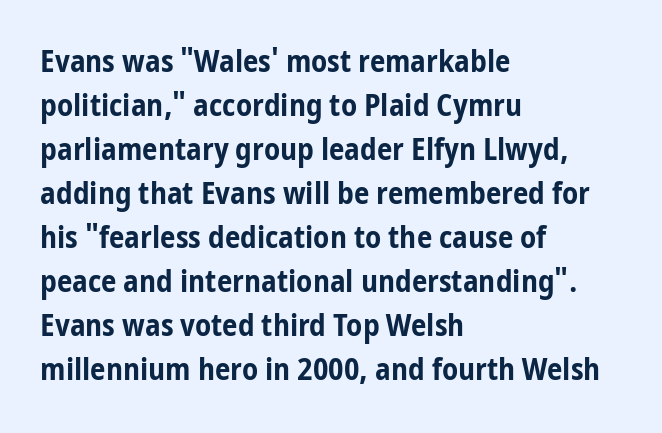
The image shows 31 px bold, condensed sans-serif type, upright; set left-aligned, normal line spacing (1.42x), normal letter spacing, not underlined; low stroke contrast and a medium x-height.
